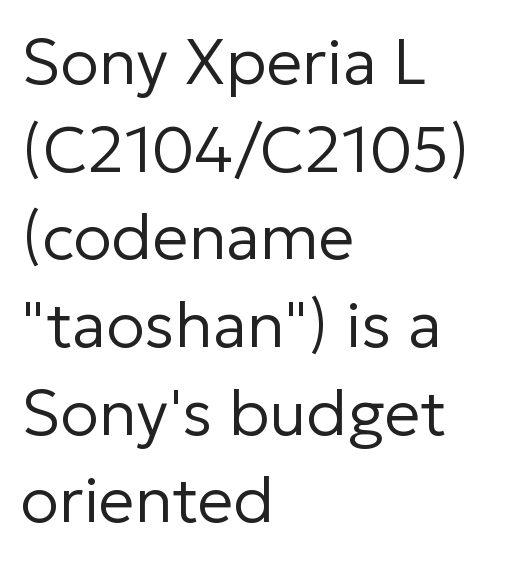
Q: Is the text bold? A: No.
Q: Is the text italic (slanted)? A: No, it is upright.
Q: Is the typeface a serif or a sans-serif typeface? A: Sans-serif.
Q: Is the text underlined? A: No.
Q: How is the paragraph aligned? A: Left-aligned.
Q: Is the spacing between letters normal or unusually wide? A: Normal.
Q: Is the spacing between lines tight, normal or loose? A: Normal.
Q: Width (condensed, normal, or wide)? A: Normal.
Q: Stroke contrast? A: Low.
Q: x-height? A: Medium.
Q: Monospaced? A: No.
